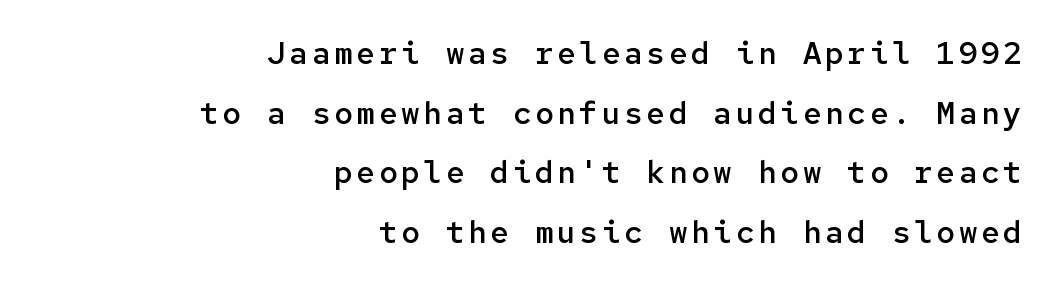
The image shows 31 px semibold sans-serif type, upright, monospaced; set right-aligned, loose line spacing (1.92x), not underlined; low stroke contrast and a medium x-height.
